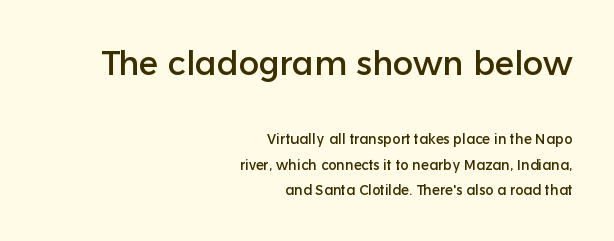
Q: Is the text italic (slanted)? A: No, it is upright.
Q: Is the typeface a serif or a sans-serif typeface? A: Sans-serif.
Q: Is the text underlined? A: No.
Q: How is the paragraph aligned? A: Right-aligned.
Q: Is the spacing between letters normal or unusually wide? A: Normal.
Q: Which block of text is set in a larger size, the first (top) or the second (bottom)? A: The first (top) one.
Q: Width (condensed, normal, or wide)? A: Normal.
Q: Stroke contrast? A: Low.
Q: x-height? A: Medium.
Q: Monospaced? A: No.
